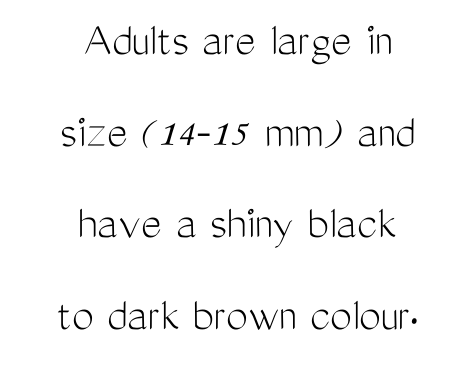
The image shows 49 px light, condensed sans-serif type, upright; set centered, line spacing 1.87x, normal letter spacing, not underlined; medium stroke contrast and a medium x-height.
